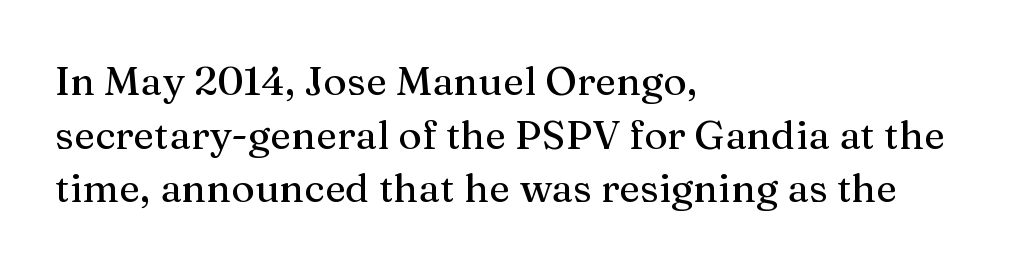
{"serif": "yes", "italic": "no", "width": "normal", "stroke_contrast": "medium", "x_height": "medium", "monospaced": "no", "underline": "no", "align": "left", "line_spacing": "normal", "line_spacing_ratio": 1.34, "letter_spacing": "normal", "letter_spacing_em": 0.0, "glyph_px": 40}
